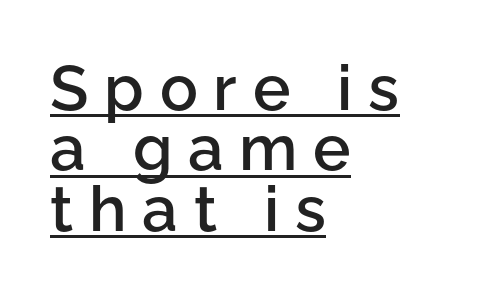
Q: Is the text bold? A: Semi-bold.
Q: Is the text italic (slanted)? A: No, it is upright.
Q: Is the typeface a serif or a sans-serif typeface? A: Sans-serif.
Q: Is the text underlined? A: Yes.
Q: How is the paragraph aligned? A: Left-aligned.
Q: Is the spacing between letters normal or unusually wide? A: Unusually wide.
Q: Is the spacing between lines tight, normal or loose? A: Tight.
Q: Width (condensed, normal, or wide)? A: Normal.
Q: Stroke contrast? A: Low.
Q: x-height? A: Medium.
Q: Monospaced? A: No.
